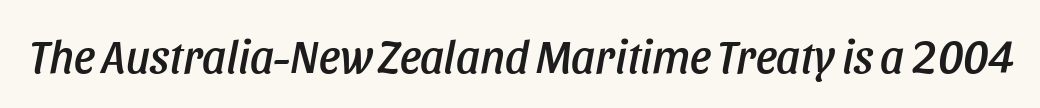
Q: Is the text italic (slanted)? A: Yes, it leans right by about 11 degrees.
Q: Is the text underlined? A: No.
Q: Is the spacing between letters normal or unusually wide? A: Normal.
Q: Width (condensed, normal, or wide)? A: Condensed.
Q: Stroke contrast? A: Low.
Q: x-height? A: Large.
Q: Monospaced? A: No.
